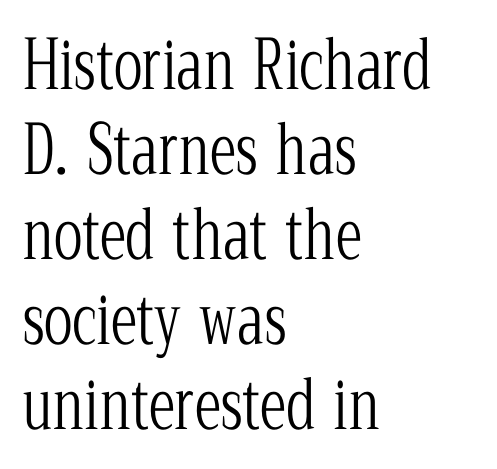
The zone under the glyphs is completely vacant. Students, observe: this is what conventionally led text looks like. The type sits square on the baseline with zero lean. Note the varied advance widths — an 'i' is clearly narrower than an 'm'. Yep, those are serifs on the letters.
